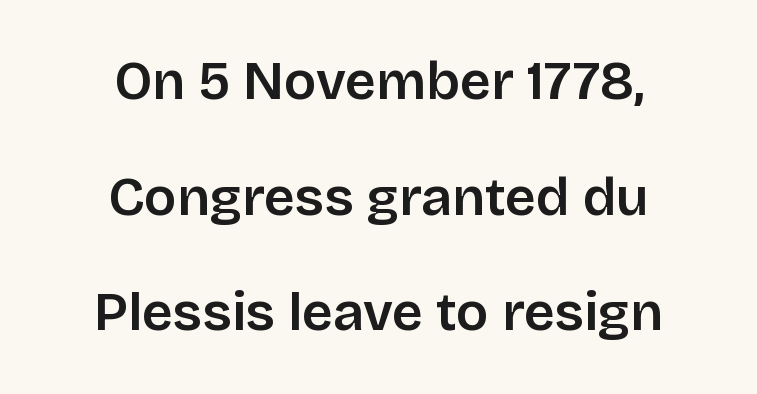
If you measured baseline to baseline, you'd find a long distance. Typeset on center — no edge is straight. Unmarked baselines from the first word to the last. Every stem runs plumb, perpendicular to the baseline. Varying glyph widths throughout — classic text-font behaviour.
